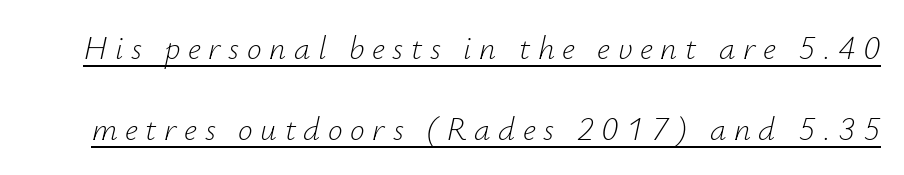
The image shows 33 px light type, italic (leaning right); set loose line spacing (2.46x), unusually wide letter spacing (+0.23 em), underlined; low stroke contrast and a small x-height.
